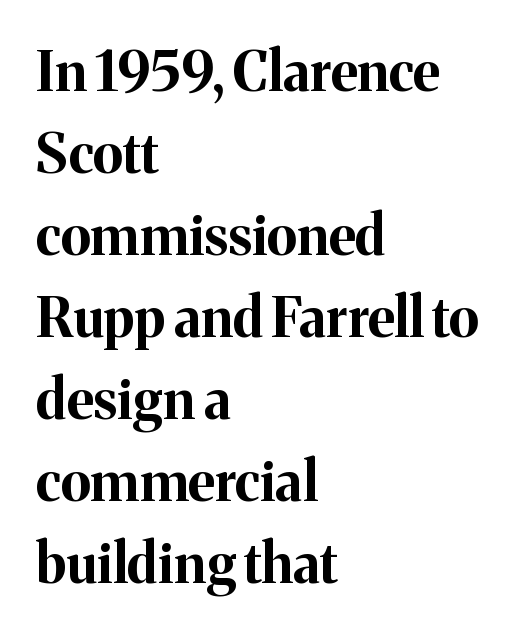
{"serif": "yes", "italic": "no", "bold": "yes", "weight": "bold", "width": "normal", "stroke_contrast": "medium", "x_height": "medium", "monospaced": "no", "underline": "no", "align": "left", "line_spacing": "normal", "line_spacing_ratio": 1.49, "letter_spacing": "normal", "letter_spacing_em": 0.0, "glyph_px": 55}
